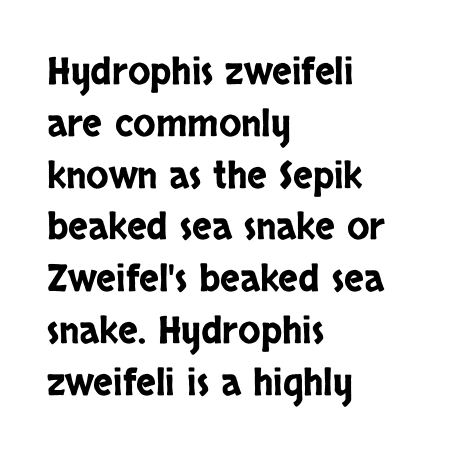
The image shows 37 px condensed sans-serif type, upright; set left-aligned, normal line spacing (1.4x), normal letter spacing, not underlined; low stroke contrast and a large x-height.
